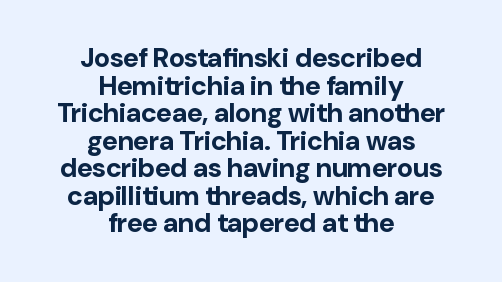
This sample uses an upright cut, with every glyph sitting square on the baseline. Here the glyphs are tracked normally, forming tight word shapes. This block would grow much taller if given ordinary leading; it's compressed now. The glyphs have the mass of a bold cut. This rendering uses center alignment, leaving both contours irregular but symmetric.
